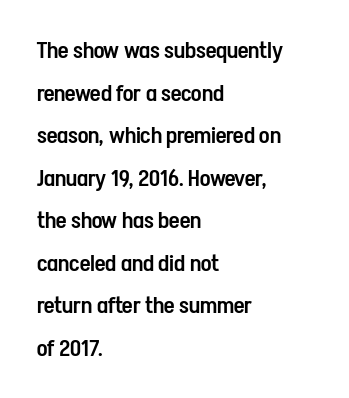
{"italic": "no", "bold": "semi", "underline": "no", "align": "left", "line_spacing_ratio": 1.85, "letter_spacing": "normal", "letter_spacing_em": 0.0, "glyph_px": 23}
